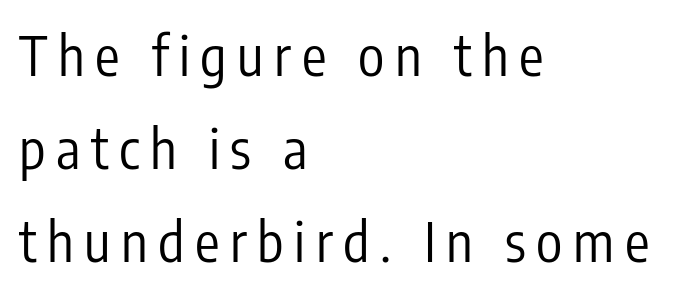
Q: Is the text bold? A: No.
Q: Is the text italic (slanted)? A: No, it is upright.
Q: Is the typeface a serif or a sans-serif typeface? A: Sans-serif.
Q: Is the text underlined? A: No.
Q: How is the paragraph aligned? A: Left-aligned.
Q: Is the spacing between lines tight, normal or loose? A: Normal.
Q: Width (condensed, normal, or wide)? A: Condensed.
Q: Stroke contrast? A: Low.
Q: x-height? A: Medium.
Q: Monospaced? A: No.
